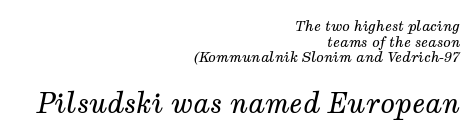
Q: Is the text bold? A: No.
Q: Is the text italic (slanted)? A: Yes, it leans right by about 12 degrees.
Q: Is the text underlined? A: No.
Q: How is the paragraph aligned? A: Right-aligned.
Q: Is the spacing between letters normal or unusually wide? A: Normal.
Q: Is the spacing between lines tight, normal or loose? A: Tight.
Q: Which block of text is set in a larger size, the first (top) or the second (bottom)? A: The second (bottom) one.
